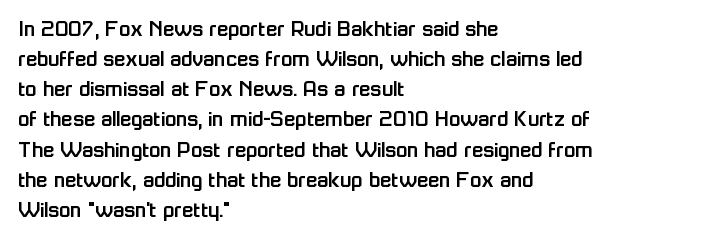
The ragged edge is on the right, which tells us the setting is flush left. What's the leading like? Ordinary, nothing unusual. Posture: straight, roman, zero tilt. The face used here is rendered with its standard letterfit. Letters rest on an invisible, unmarked baseline.
